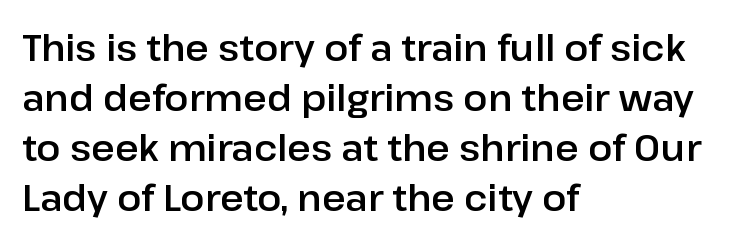
The image shows 36 px sans-serif type, upright; set left-aligned, normal line spacing (1.39x), normal letter spacing, not underlined; low stroke contrast and a medium x-height.
